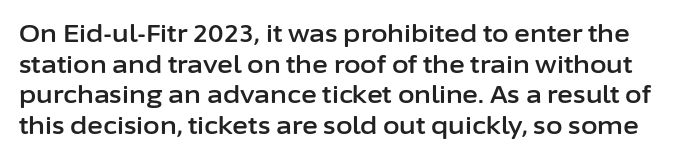
The letters stand straight up with perfectly vertical stems. Summary of vertical rhythm: regular, with standard interline spacing. This rendering features lettering with no underline. Here the glyphs are tracked normally, forming tight word shapes.
